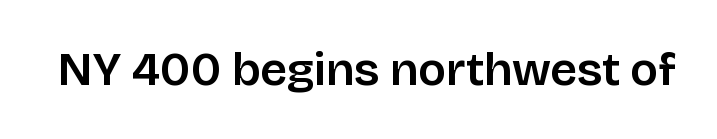
The image shows 47 px sans-serif type, upright; set normal letter spacing, not underlined; low stroke contrast and a large x-height.
